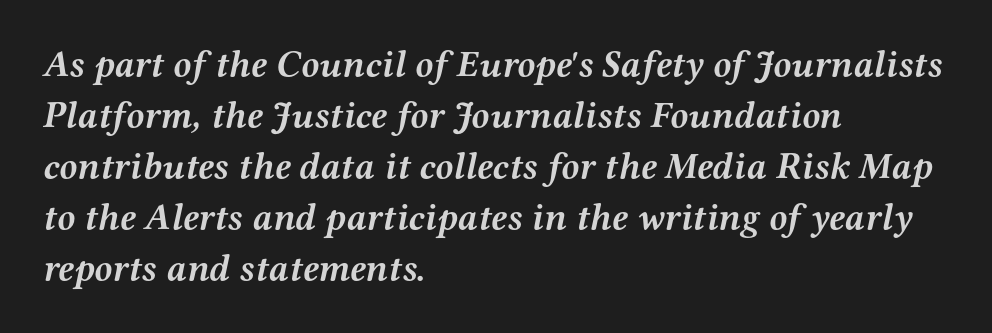
The image shows 37 px semibold, wide serif type, italic (leaning right); set left-aligned, normal line spacing (1.38x), normal letter spacing, not underlined; medium stroke contrast and a medium x-height.
